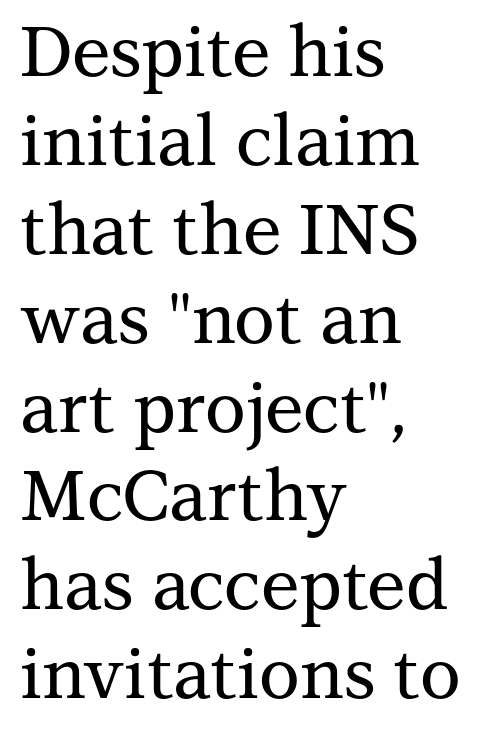
These lines are rendered in a variable-pitch font. The passage shown stacks its lines at a standard gap. Are there feet on the stems? There are — it's a serif. The compositor pushed each line to the left boundary. This sample uses an upright cut, with every glyph sitting square on the baseline.
